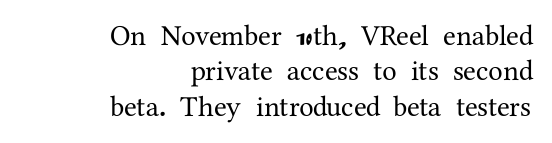
{"serif": "yes", "italic": "no", "width": "normal", "stroke_contrast": "medium", "x_height": "medium", "monospaced": "no", "underline": "no", "align": "right", "line_spacing_ratio": 1.22, "letter_spacing": "normal", "letter_spacing_em": 0.0, "glyph_px": 29}
